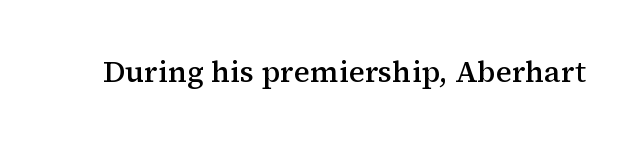
Note: serifs present on the glyphs. The letters advance in unequal steps, a hallmark of proportional type. The passage shown has conventional tracking throughout. Summary of weight: moderately heavy, a semibold. The area under the type is left untouched. A roman cut, with each character standing at attention.
